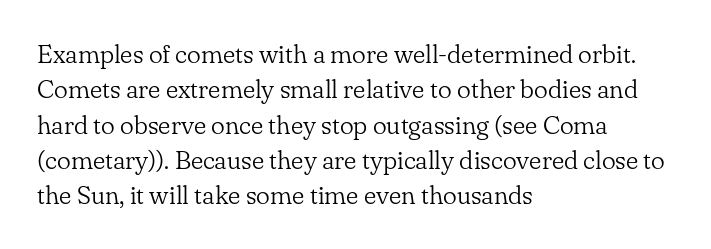
The image shows 26 px text type, upright; set left-aligned, normal line spacing (1.36x), normal letter spacing, not underlined.
